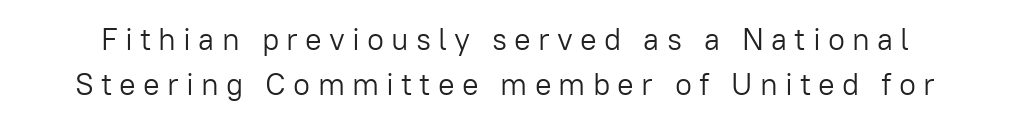
Posture: vertical. No feet cap the strokes, marking this as sans-serif type. These lines are rendered in a variable-pitch font. Glyph-to-glyph distance is far greater than everyday printed text.
